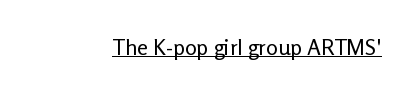
Q: Is the text bold? A: No.
Q: Is the text italic (slanted)? A: No, it is upright.
Q: Is the text underlined? A: Yes.
Q: Is the spacing between letters normal or unusually wide? A: Normal.
